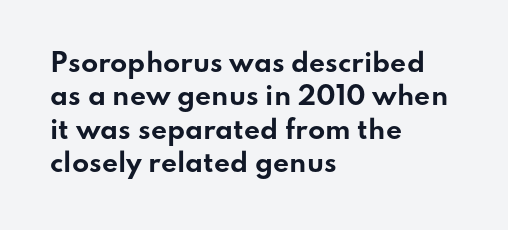
{"italic": "no", "bold": "yes", "underline": "no", "align": "left", "line_spacing": "normal", "line_spacing_ratio": 1.34, "letter_spacing": "normal", "letter_spacing_em": 0.0, "glyph_px": 25}
